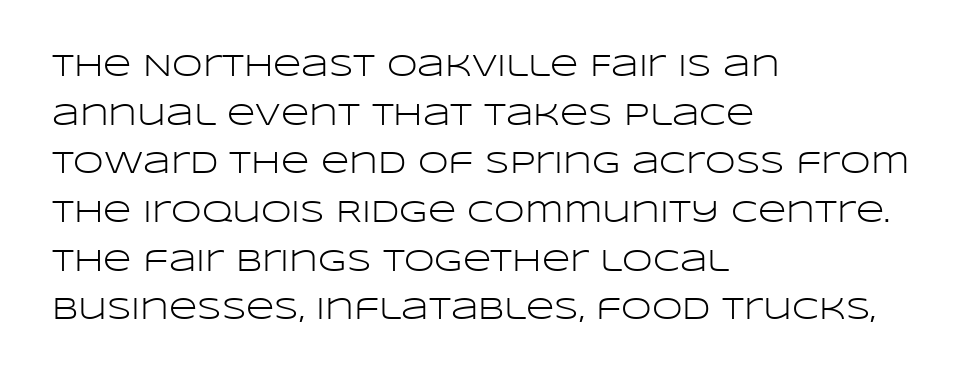
Tracking value appears to be zero — textbook default spacing. A clean baseline with only descenders dipping below it. The rag falls on the right side of this text block. In terms of leading, this rendering sits right in the middle. This sample has the flowing, uneven cadence of proportional lettering.
